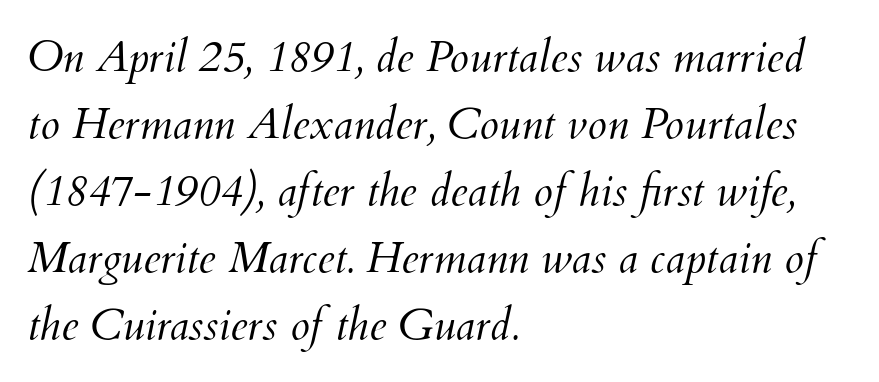
Regular leading. Glance below the letters and you will spot only blank space. A light-to-regular cut is what we see here. The letters are slanted; this is an italic face. Horizontal alignment here is leftward, the default for most running prose. Spacing verdict: proportional, widths tailored to each character.
